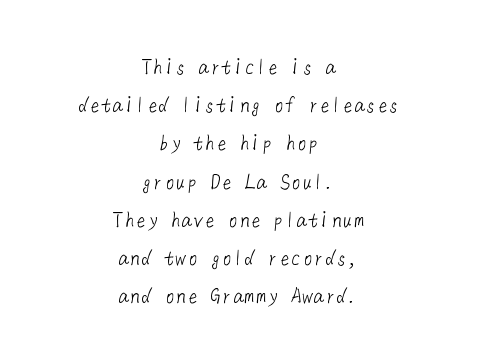
The image shows 23 px text type; set centered, normal line spacing (1.66x), normal letter spacing, not underlined.
